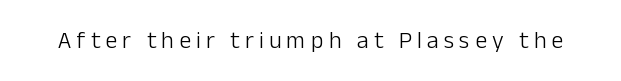
{"italic": "no", "bold": "no", "underline": "no", "letter_spacing": "wide", "letter_spacing_em": 0.21, "glyph_px": 24}
